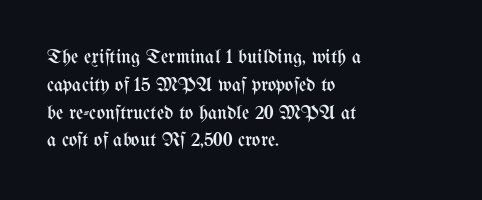
Nothing heavy about these letters — not bold at all. Compared with a centered layout, this one pins lines to the left instead. Spacing between characters is what you'd get straight out of the box. Posture: vertical. Anything drawn beneath the words? Only blank space.
